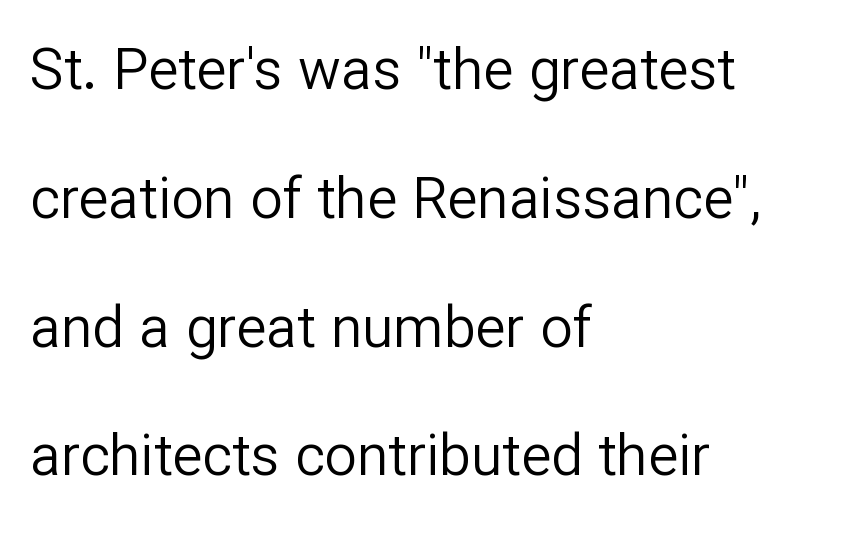
Q: Is the text bold? A: No.
Q: Is the text italic (slanted)? A: No, it is upright.
Q: Is the typeface a serif or a sans-serif typeface? A: Sans-serif.
Q: Is the text underlined? A: No.
Q: How is the paragraph aligned? A: Left-aligned.
Q: Is the spacing between letters normal or unusually wide? A: Normal.
Q: Is the spacing between lines tight, normal or loose? A: Loose.
Q: Width (condensed, normal, or wide)? A: Normal.
Q: Stroke contrast? A: Low.
Q: x-height? A: Medium.
Q: Monospaced? A: No.
